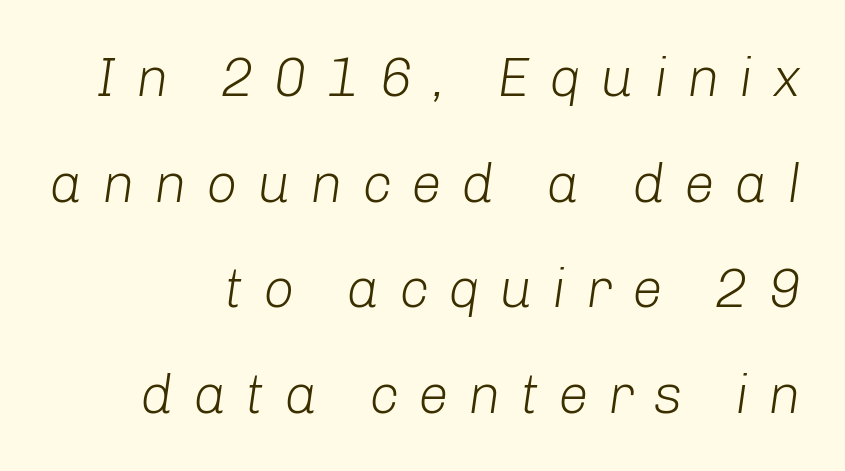
{"italic": "yes", "lean": "right", "slant_degrees": 8, "bold": "no", "weight": "light", "width": "normal", "stroke_contrast": "low", "x_height": "medium", "monospaced": "no", "underline": "no", "align": "right", "line_spacing": "loose", "line_spacing_ratio": 1.92, "letter_spacing": "wide", "letter_spacing_em": 0.35, "glyph_px": 55}
